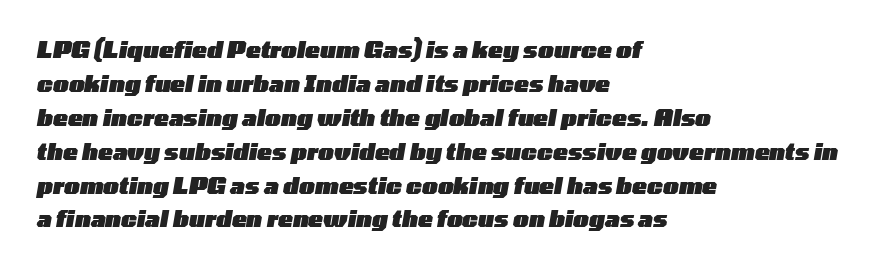
Q: Is the text bold? A: Yes.
Q: Is the text italic (slanted)? A: Yes, it leans right by about 10 degrees.
Q: Is the text underlined? A: No.
Q: How is the paragraph aligned? A: Left-aligned.
Q: Is the spacing between letters normal or unusually wide? A: Normal.
Q: Is the spacing between lines tight, normal or loose? A: Normal.
